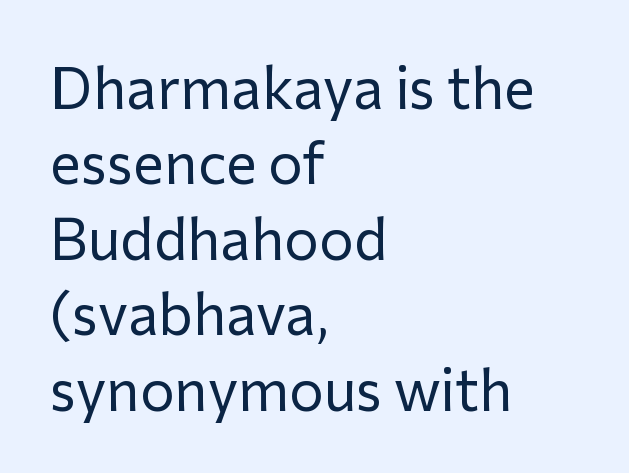
The image shows 58 px regular-weight sans-serif type, upright; set left-aligned, normal line spacing (1.3x), normal letter spacing, not underlined; low stroke contrast and a medium x-height.
